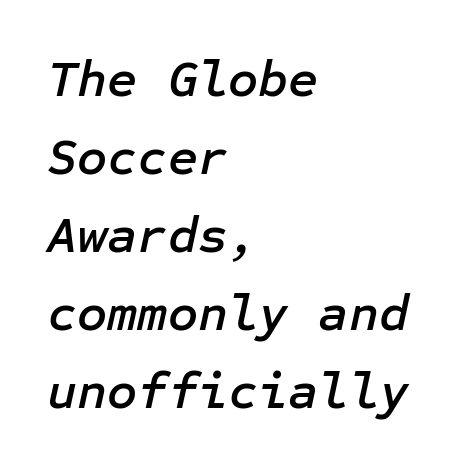
{"italic": "yes", "lean": "right", "slant_degrees": 12, "width": "normal", "stroke_contrast": "low", "x_height": "medium", "underline": "no", "align": "left", "line_spacing": "normal", "line_spacing_ratio": 1.5, "letter_spacing": "normal", "letter_spacing_em": 0.0, "glyph_px": 52}
